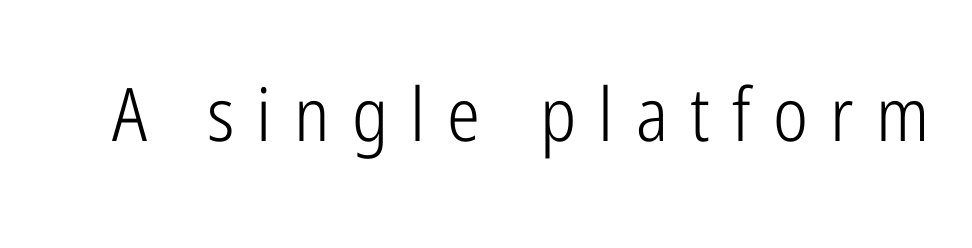
{"serif": "no", "italic": "no", "bold": "no", "weight": "light", "width": "condensed", "stroke_contrast": "low", "x_height": "medium", "monospaced": "no", "underline": "no", "letter_spacing": "wide", "letter_spacing_em": 0.3, "glyph_px": 74}
